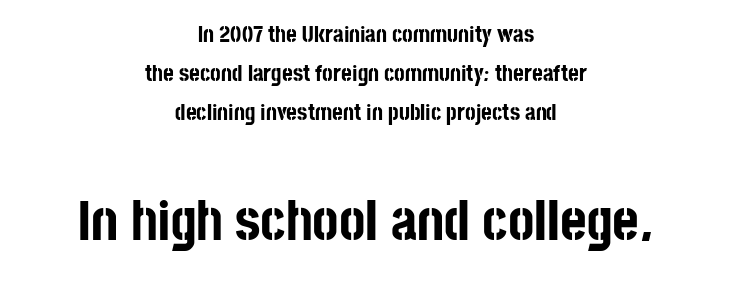
Q: Is the text bold? A: Yes.
Q: Is the text italic (slanted)? A: No, it is upright.
Q: Is the typeface a serif or a sans-serif typeface? A: Sans-serif.
Q: Is the text underlined? A: No.
Q: How is the paragraph aligned? A: Centered.
Q: Is the spacing between letters normal or unusually wide? A: Normal.
Q: Is the spacing between lines tight, normal or loose? A: Normal.
Q: Which block of text is set in a larger size, the first (top) or the second (bottom)? A: The second (bottom) one.
Q: Width (condensed, normal, or wide)? A: Condensed.
Q: Stroke contrast? A: Low.
Q: x-height? A: Large.
Q: Monospaced? A: No.
